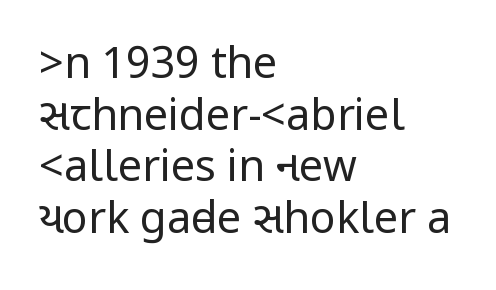
{"serif": "no", "italic": "no", "bold": "no", "weight": "regular", "width": "condensed", "stroke_contrast": "low", "underline": "no", "align": "left", "line_spacing_ratio": 1.2, "letter_spacing": "normal", "letter_spacing_em": 0.0, "glyph_px": 43}
